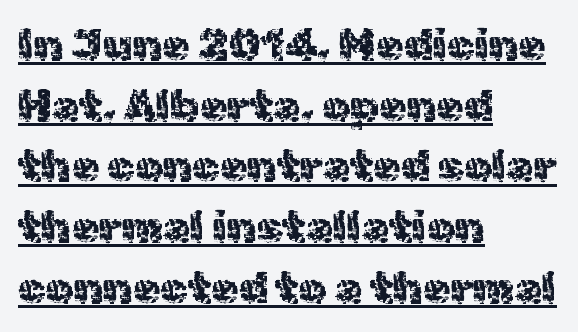
The image shows 44 px sans-serif type, upright; set left-aligned, normal line spacing (1.38x), normal letter spacing, underlined; a medium x-height.
